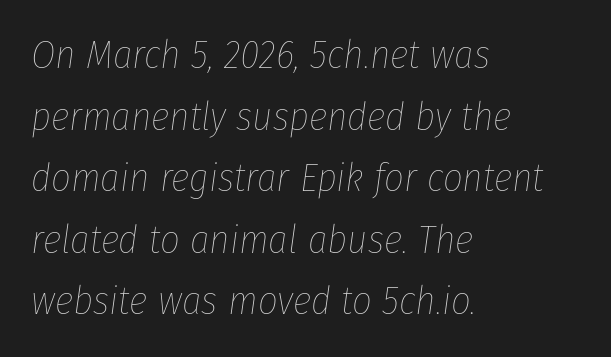
The image shows 39 px thin, condensed type, italic (leaning right); set left-aligned, normal line spacing (1.58x), normal letter spacing, not underlined; low stroke contrast and a medium x-height.
